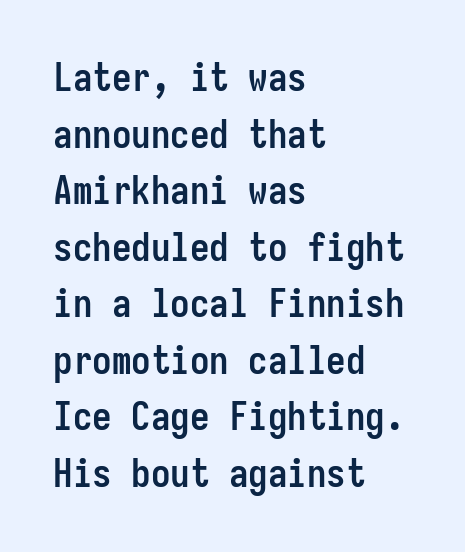
The image shows 39 px semibold, condensed sans-serif type, upright, monospaced; set left-aligned, normal line spacing (1.45x), normal letter spacing, not underlined; low stroke contrast and a medium x-height.
